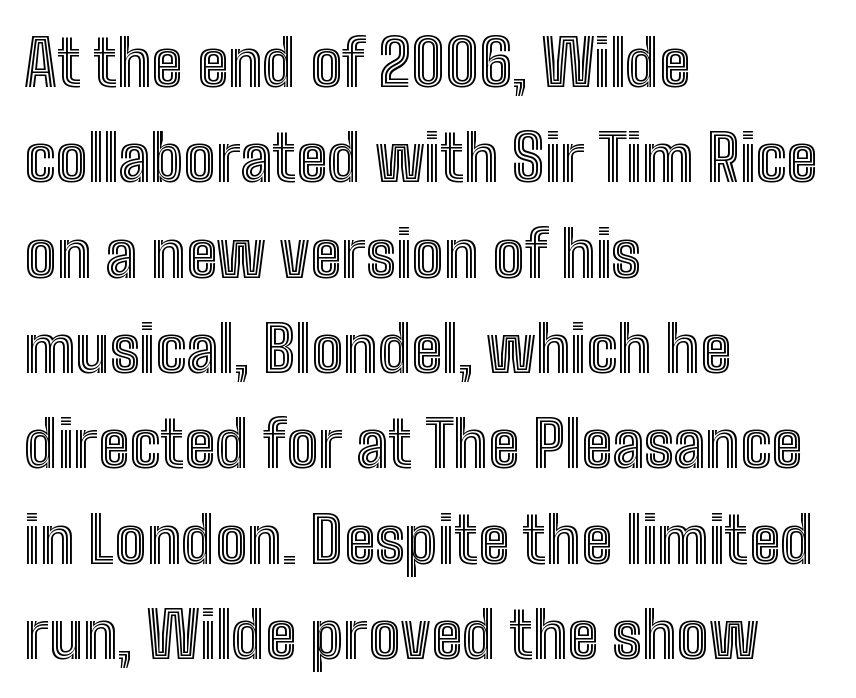
Characters follow at the spacing the type designer built in. Character widths vary here, with narrow letters taking less room than wide ones. The passage shown is not underscored anywhere. The designer left line spacing at the default.
